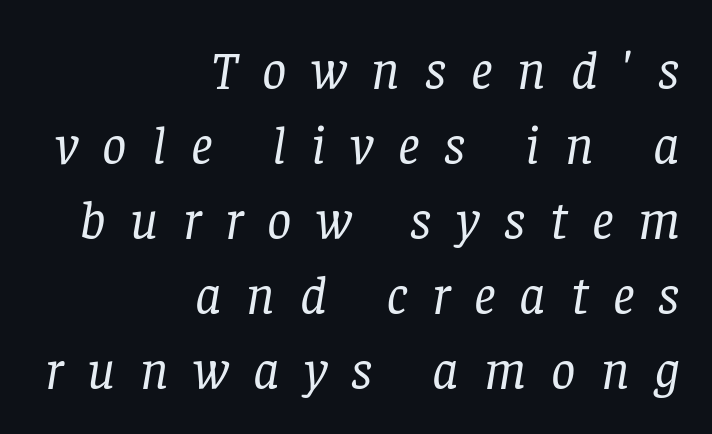
Q: Is the text bold? A: No.
Q: Is the text italic (slanted)? A: Yes, it leans right by about 8 degrees.
Q: Is the typeface a serif or a sans-serif typeface? A: Serif.
Q: Is the text underlined? A: No.
Q: How is the paragraph aligned? A: Right-aligned.
Q: Is the spacing between letters normal or unusually wide? A: Unusually wide.
Q: Is the spacing between lines tight, normal or loose? A: Normal.
Q: Width (condensed, normal, or wide)? A: Normal.
Q: Stroke contrast? A: Low.
Q: x-height? A: Large.
Q: Monospaced? A: No.
